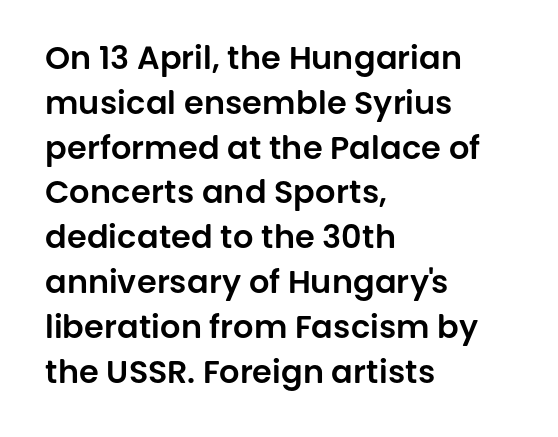
This is the regular roman posture of the typeface. Honestly, there is no underline to notice here at all. Think of a printed novel: that variable character pitch is what you see here. Visually the block forms a straight wall on the left and a jagged coastline on the right.
